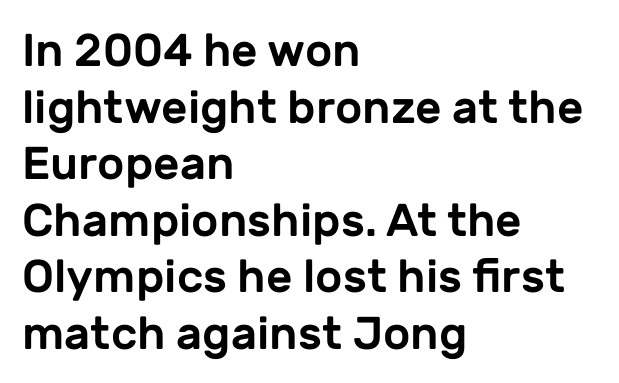
The image shows 46 px sans-serif type, upright; set left-aligned, line spacing 1.23x, normal letter spacing, not underlined; low stroke contrast and a medium x-height.
